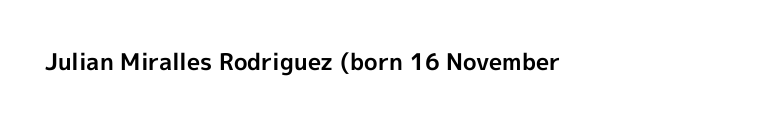
The image shows 23 px bold type, upright; set normal letter spacing, not underlined.
